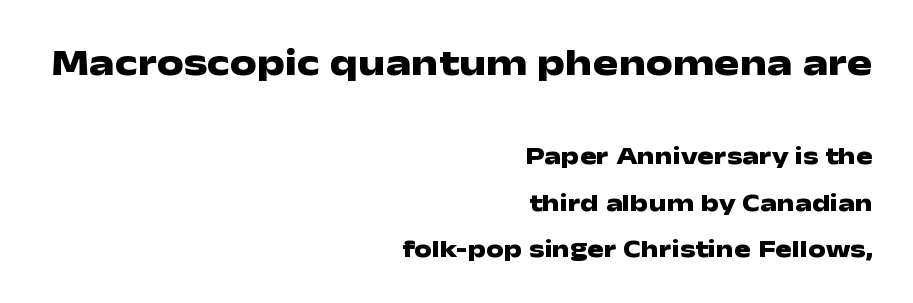
The image shows 38 px heavy, wide sans-serif type, upright; set right-aligned, line spacing 1.86x, normal letter spacing, not underlined; the first (top) block is 1.52x larger; low stroke contrast and a medium x-height.
